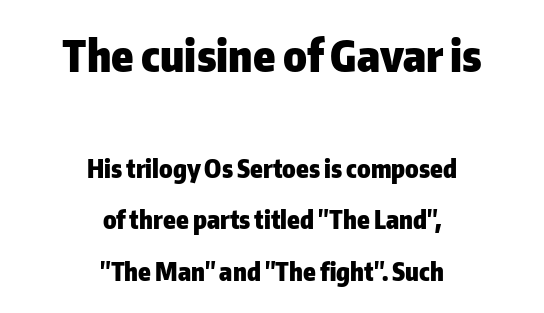
In terms of letterspacing, this is plain default setting. Which margin do the lines hug? Neither — every line sits in the middle. The typesetting leans heavy: a genuine bold. What's the leading like? Stretched, with rows far apart.
